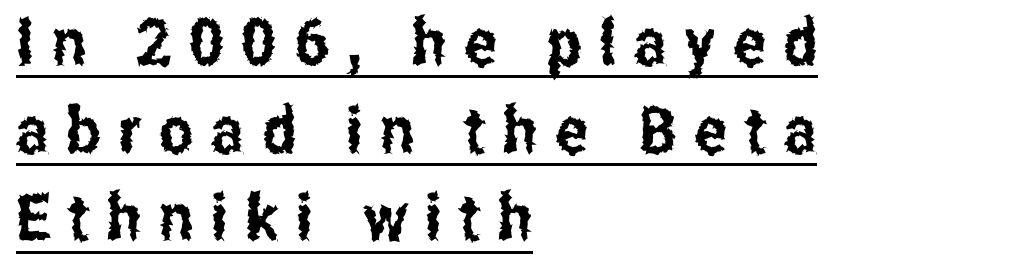
The designer went with a sans here, leaving each stem footless. The letters advance in unequal steps, a hallmark of proportional type. Interline gaps are of average width in this sample. When letters stand straight like this, we call the style roman or upright. Check the space under the baseline: a stroke is drawn there.
